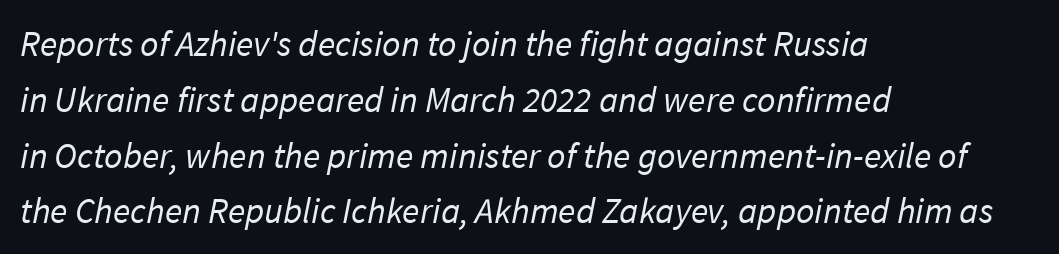
The image shows 36 px regular-weight sans-serif type; set left-aligned, normal line spacing (1.55x), normal letter spacing, not underlined; low stroke contrast and a medium x-height.
